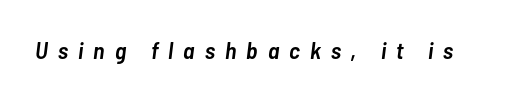
Q: Is the text bold? A: Semi-bold.
Q: Is the text italic (slanted)? A: Yes, it leans right by about 7 degrees.
Q: Is the text underlined? A: No.
Q: Is the spacing between letters normal or unusually wide? A: Unusually wide.
